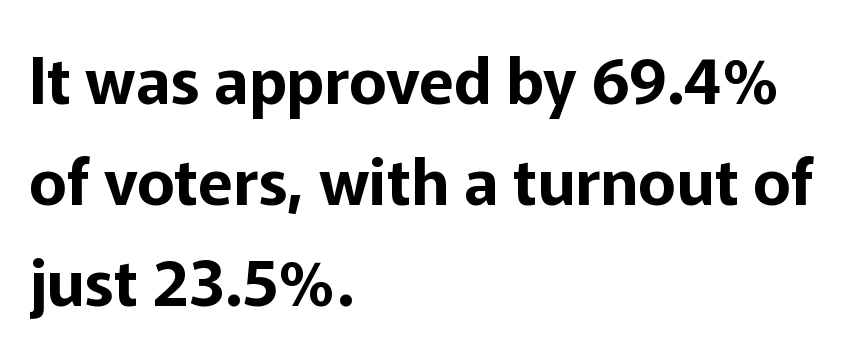
Q: Is the text italic (slanted)? A: No, it is upright.
Q: Is the typeface a serif or a sans-serif typeface? A: Sans-serif.
Q: Is the text underlined? A: No.
Q: How is the paragraph aligned? A: Left-aligned.
Q: Is the spacing between letters normal or unusually wide? A: Normal.
Q: Is the spacing between lines tight, normal or loose? A: Normal.
Q: Width (condensed, normal, or wide)? A: Normal.
Q: Stroke contrast? A: Low.
Q: x-height? A: Medium.
Q: Monospaced? A: No.
